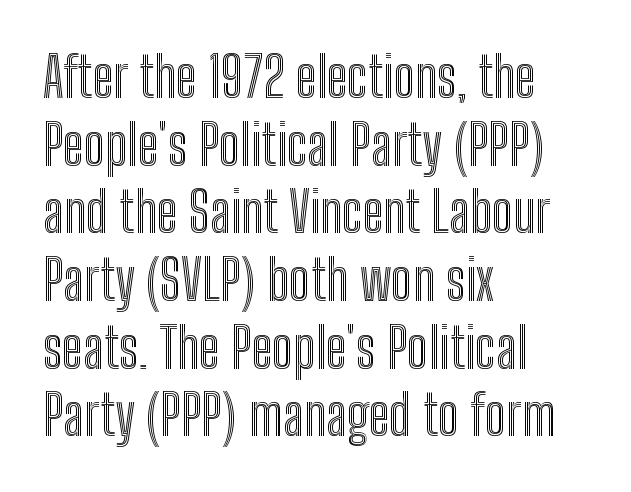
The image shows 55 px condensed type, upright; set left-aligned, line spacing 1.23x, normal letter spacing, not underlined; a medium x-height.
